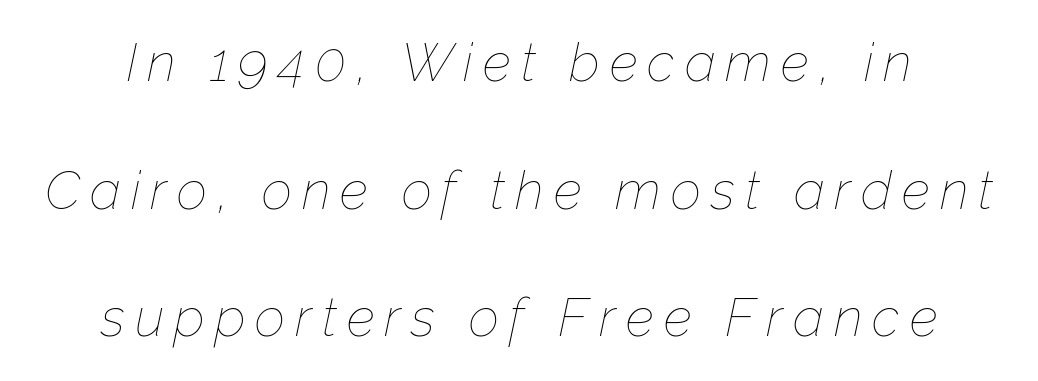
Quick note: interline space is abundant. Weight: regular or lighter. The letters advance in unequal steps, a hallmark of proportional type. Any mark beneath the type? The region is blank. Tall strokes in this sample are angled rather than plumb.
